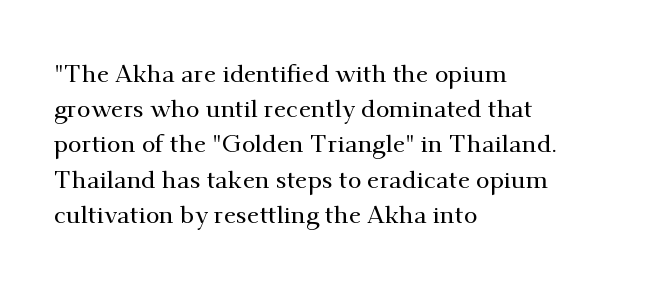
{"italic": "no", "underline": "no", "align": "left", "line_spacing": "normal", "line_spacing_ratio": 1.41, "letter_spacing": "normal", "letter_spacing_em": 0.0, "glyph_px": 25}
